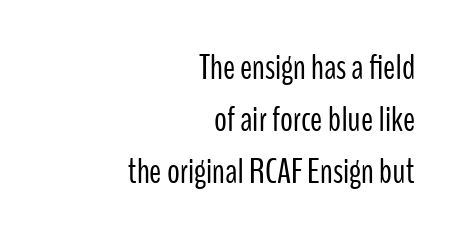
Q: Is the text bold? A: No.
Q: Is the text italic (slanted)? A: No, it is upright.
Q: Is the typeface a serif or a sans-serif typeface? A: Sans-serif.
Q: Is the text underlined? A: No.
Q: How is the paragraph aligned? A: Right-aligned.
Q: Is the spacing between letters normal or unusually wide? A: Normal.
Q: Is the spacing between lines tight, normal or loose? A: Normal.
Q: Width (condensed, normal, or wide)? A: Condensed.
Q: Stroke contrast? A: Low.
Q: x-height? A: Medium.
Q: Monospaced? A: No.
